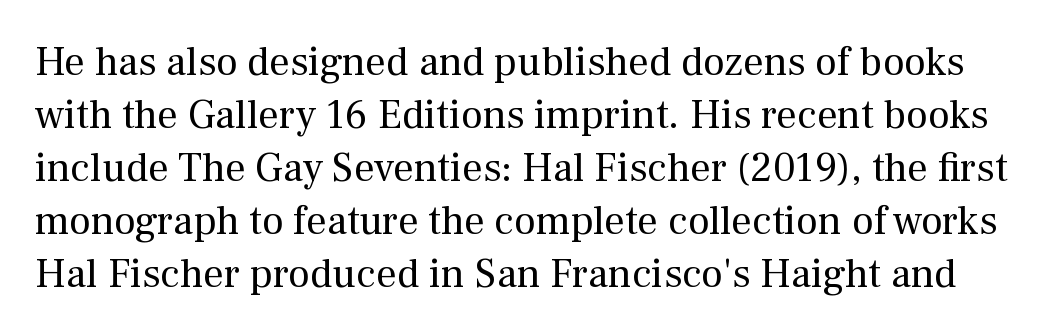
Plain, unruled lines of type. Nobody touched the tracking dial on this one. The typesetting does not lean heavy: it is not bold. Yep, those are serifs on the letters.
